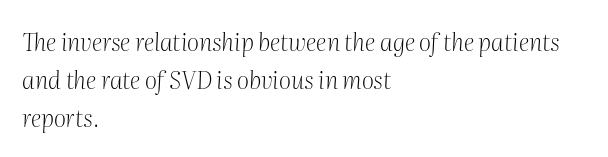
{"italic": "yes", "lean": "right", "slant_degrees": 2, "bold": "no", "underline": "no", "align": "left", "line_spacing": "normal", "line_spacing_ratio": 1.58, "letter_spacing": "normal", "letter_spacing_em": 0.0, "glyph_px": 24}
